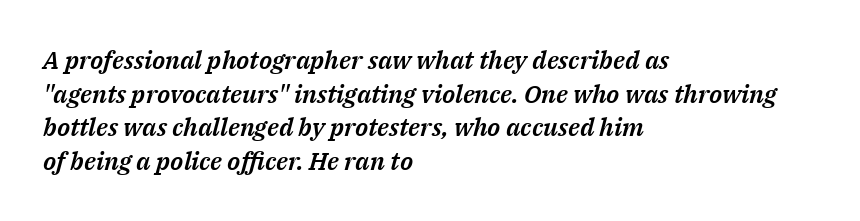
The block of text has a typical density, with ordinary space between rows. Has an underline been added? It has not. The rendering keeps characters at their native spacing. Would a proofreader flag this as italicized? Yes. The typesetter chose a ragged-right arrangement here.
